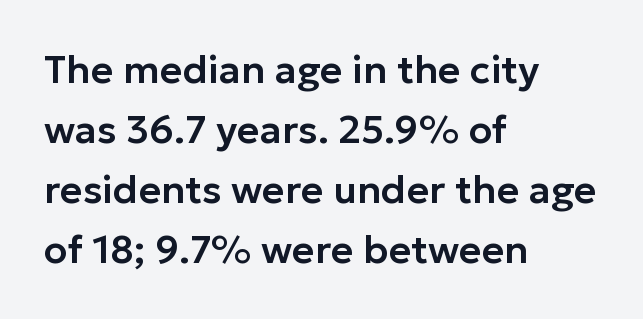
Q: Is the text italic (slanted)? A: No, it is upright.
Q: Is the typeface a serif or a sans-serif typeface? A: Sans-serif.
Q: Is the text underlined? A: No.
Q: How is the paragraph aligned? A: Left-aligned.
Q: Is the spacing between letters normal or unusually wide? A: Normal.
Q: Is the spacing between lines tight, normal or loose? A: Normal.
Q: Width (condensed, normal, or wide)? A: Normal.
Q: Stroke contrast? A: Low.
Q: x-height? A: Medium.
Q: Monospaced? A: No.
